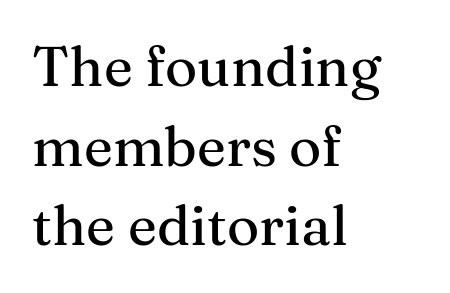
The image shows 55 px serif type, upright; set left-aligned, normal line spacing (1.45x), normal letter spacing, not underlined; medium stroke contrast and a medium x-height.
